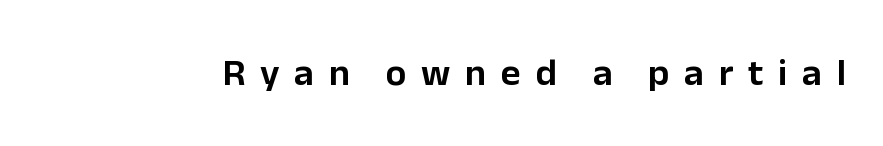
Vertical strokes here are truly vertical. Rule under the text: the space is simply empty. Stroke terminals: plain, sans-serif. A typesetter would call this proportional, since set widths differ per character. A typesetter would call this heavily tracked-out type.
